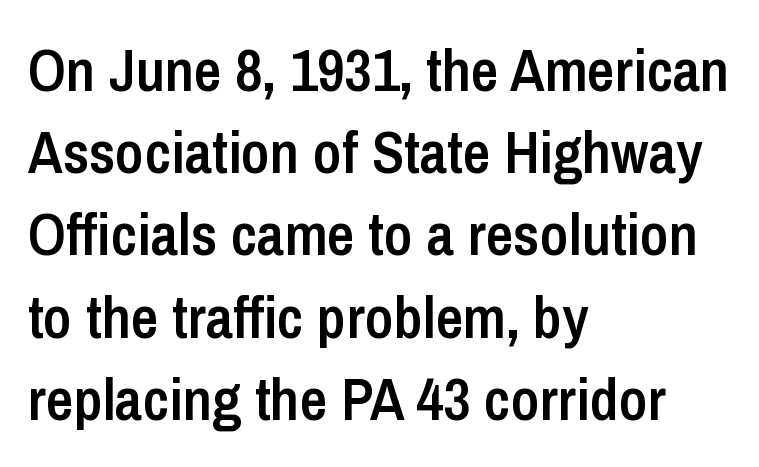
The image shows 60 px semibold, condensed sans-serif type, upright; set left-aligned, normal line spacing (1.37x), normal letter spacing, not underlined; low stroke contrast and a medium x-height.
